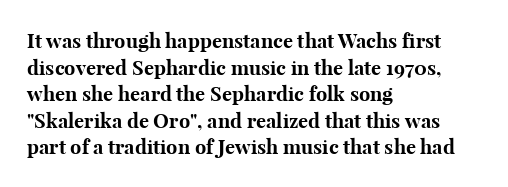
The typography opts for an upright posture over an oblique one. A classic flush-left, rag-right setting is used for this passage. Words appear dense and cohesive because spacing is normal. A full-strength bold gives these letters their thick strokes. Rule under the text: the space is simply empty.
